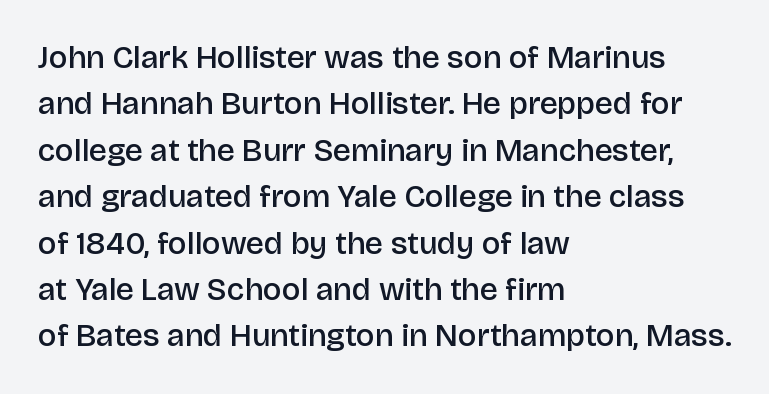
The typeface chosen for these lines omits serifs. Each line starts at the same left margin while the right side varies. Nobody drew a line under any word here. In terms of letterspacing, this is plain default setting. You could not count columns in this text — the font is proportionally spaced. These lines carry some extra weight — a demibold, not a full bold.
